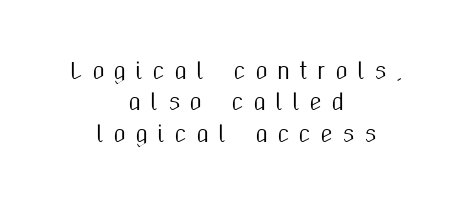
Q: Is the text italic (slanted)? A: No, it is upright.
Q: Is the text underlined? A: No.
Q: How is the paragraph aligned? A: Centered.
Q: Is the spacing between letters normal or unusually wide? A: Unusually wide.
Q: Is the spacing between lines tight, normal or loose? A: Normal.
